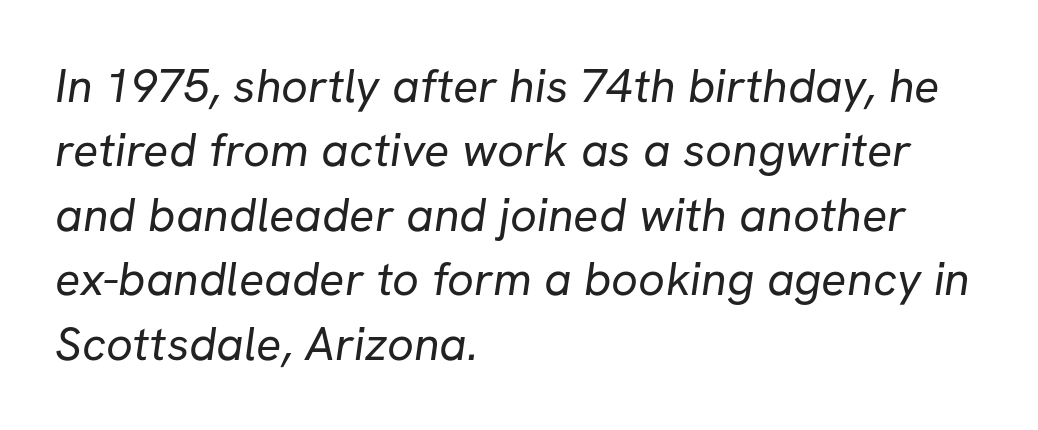
{"serif": "no", "bold": "no", "weight": "regular", "width": "normal", "stroke_contrast": "low", "x_height": "medium", "monospaced": "no", "underline": "no", "align": "left", "line_spacing": "normal", "line_spacing_ratio": 1.37, "letter_spacing": "normal", "letter_spacing_em": 0.0, "glyph_px": 47}
